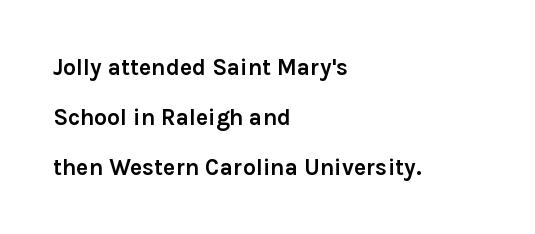
The image shows 23 px bold type, upright; set left-aligned, loose line spacing (2.17x), normal letter spacing, not underlined.
